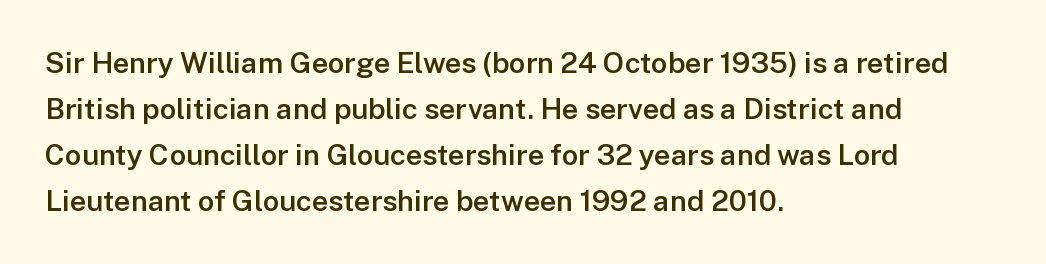
Q: Is the text bold? A: Semi-bold.
Q: Is the text italic (slanted)? A: No, it is upright.
Q: Is the typeface a serif or a sans-serif typeface? A: Sans-serif.
Q: Is the text underlined? A: No.
Q: How is the paragraph aligned? A: Left-aligned.
Q: Is the spacing between letters normal or unusually wide? A: Normal.
Q: Is the spacing between lines tight, normal or loose? A: Normal.
Q: Width (condensed, normal, or wide)? A: Normal.
Q: Stroke contrast? A: Low.
Q: x-height? A: Medium.
Q: Monospaced? A: No.
